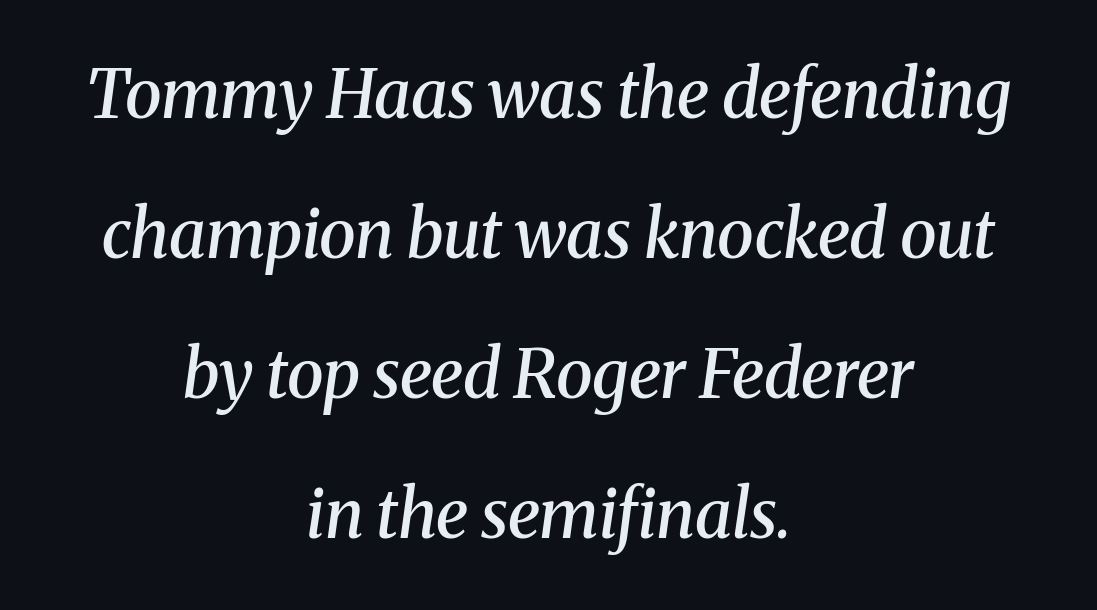
The image shows 67 px semibold serif type, italic (leaning right); set centered, loose line spacing (2.09x), normal letter spacing, not underlined; medium stroke contrast and a medium x-height.
